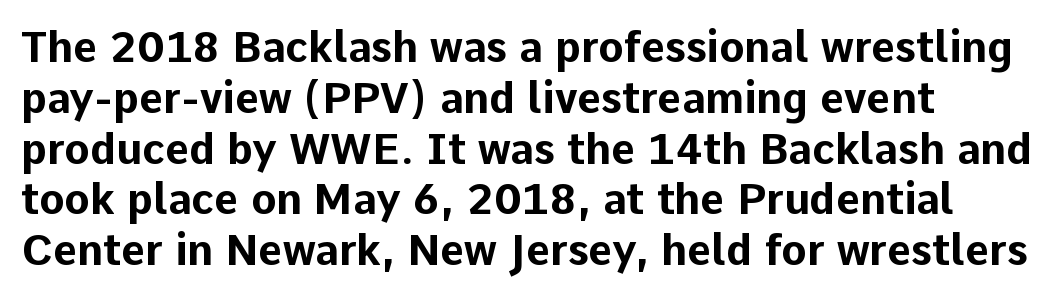
The image shows 42 px bold sans-serif type, upright; set left-aligned, line spacing 1.21x, normal letter spacing, not underlined; low stroke contrast and a medium x-height.
